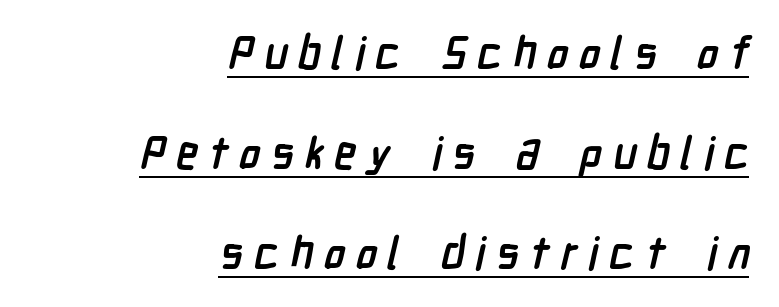
{"serif": "no", "bold": "yes", "weight": "semibold", "width": "condensed", "stroke_contrast": "low", "x_height": "medium", "monospaced": "no", "underline": "yes", "align": "right", "line_spacing": "loose", "line_spacing_ratio": 2.22, "letter_spacing": "wide", "letter_spacing_em": 0.23, "glyph_px": 45}
